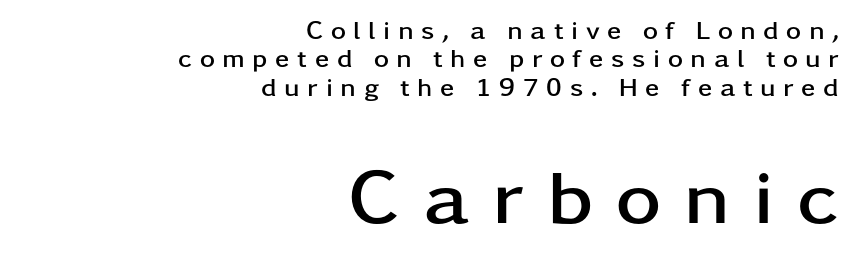
{"serif": "no", "italic": "no", "bold": "yes", "weight": "semibold", "width": "wide", "stroke_contrast": "low", "x_height": "medium", "monospaced": "no", "underline": "no", "align": "right", "line_spacing": "tight", "line_spacing_ratio": 1.09, "letter_spacing": "wide", "letter_spacing_em": 0.29, "larger_block": "second", "size_ratio": 3.0, "glyph_px": 78}
